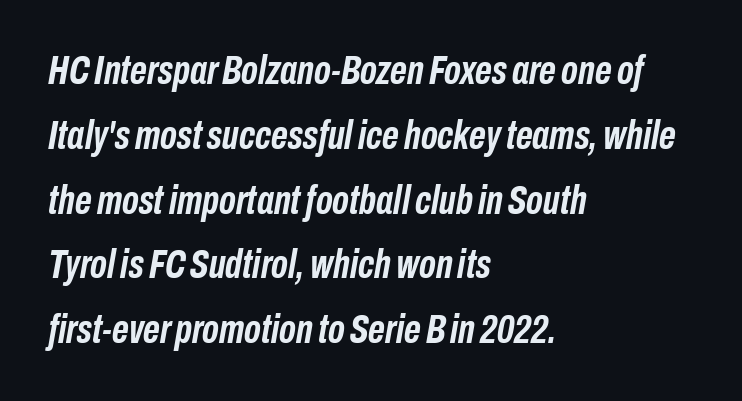
The image shows 41 px semibold, condensed type, italic (leaning right); set left-aligned, normal line spacing (1.58x), normal letter spacing, not underlined; low stroke contrast and a medium x-height.
